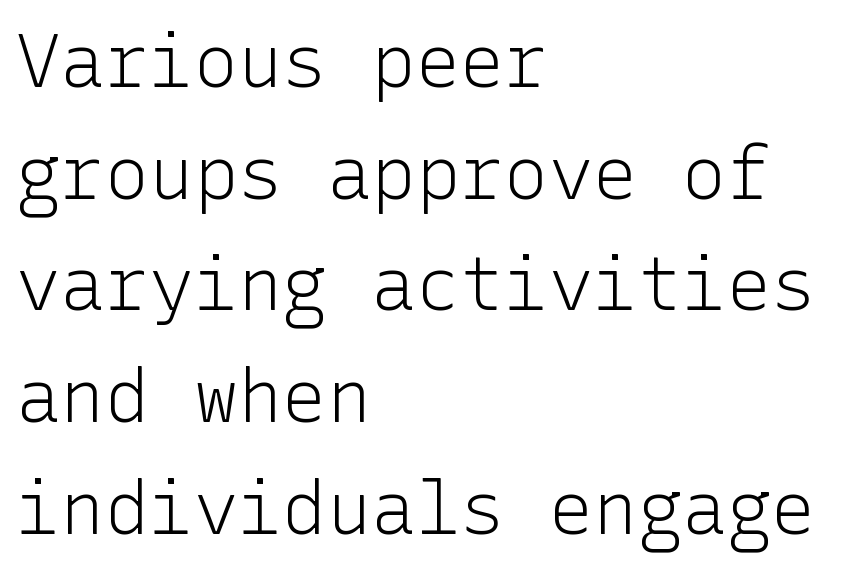
{"serif": "no", "italic": "no", "bold": "no", "weight": "light", "width": "normal", "stroke_contrast": "low", "x_height": "medium", "underline": "no", "align": "left", "line_spacing": "normal", "line_spacing_ratio": 1.51, "letter_spacing": "normal", "letter_spacing_em": 0.0, "glyph_px": 74}
